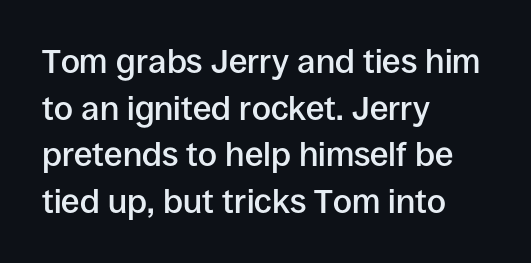
The foot of each line stays bare and open. Italic: no, the glyphs are upright roman. Notice the strokes are somewhat thickened but not fully heavy: this is a semibold. Glyph-to-glyph distance matches everyday printed text. Regular leading.
